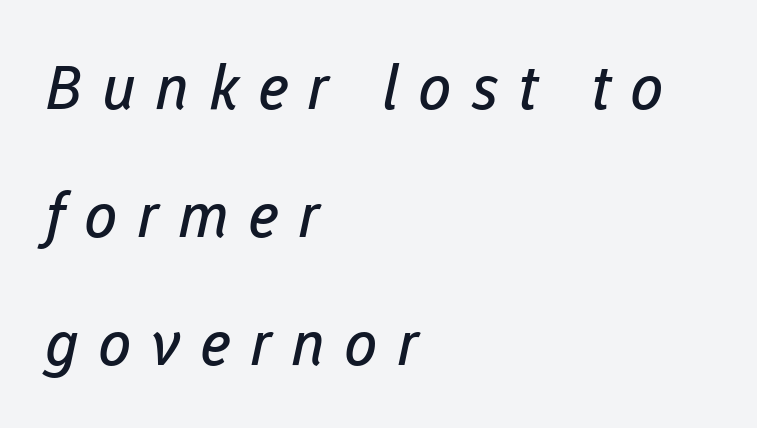
Q: Is the text bold? A: No.
Q: Is the typeface a serif or a sans-serif typeface? A: Sans-serif.
Q: Is the text underlined? A: No.
Q: How is the paragraph aligned? A: Left-aligned.
Q: Is the spacing between letters normal or unusually wide? A: Unusually wide.
Q: Is the spacing between lines tight, normal or loose? A: Loose.
Q: Width (condensed, normal, or wide)? A: Normal.
Q: Stroke contrast? A: Low.
Q: x-height? A: Medium.
Q: Monospaced? A: No.
